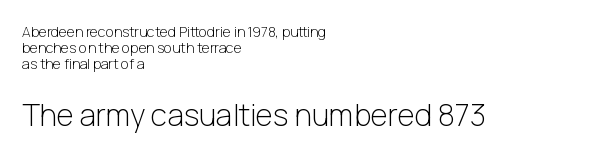
The image shows 30 px light sans-serif type, upright; set left-aligned, tight line spacing (1.14x), normal letter spacing, not underlined; the second (bottom) block is 2.14x larger; low stroke contrast and a medium x-height.
